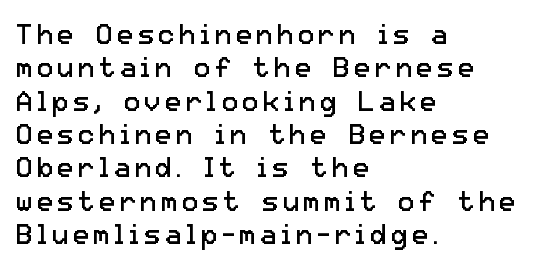
The letters stand upright; this is a roman face. Counters stay open thanks to moderate or lighter strokes. Short and long lines alike share a common starting point at left. You could not count columns in this text — the font is proportionally spaced. This rendering employs a face without finishing strokes, i.e., a sans-serif.
